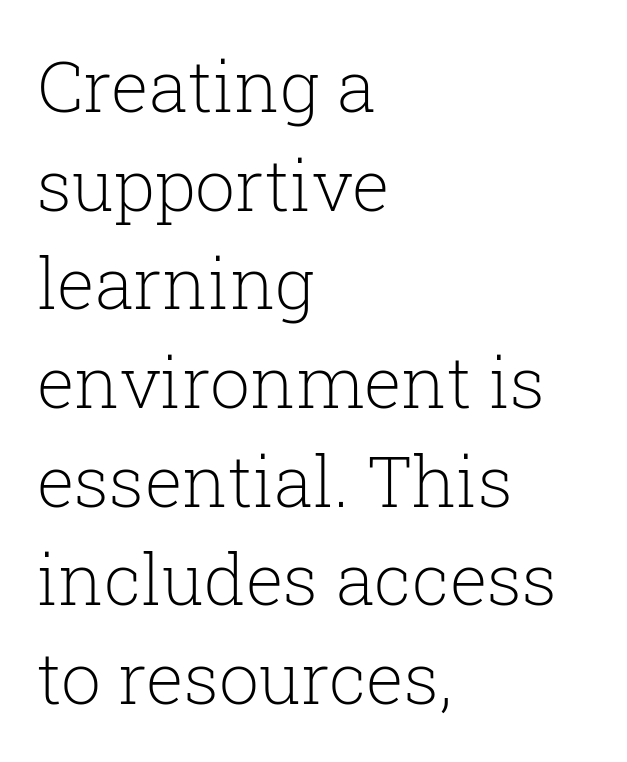
The image shows 71 px light serif type, upright; set left-aligned, normal line spacing (1.39x), normal letter spacing, not underlined; low stroke contrast and a medium x-height.
